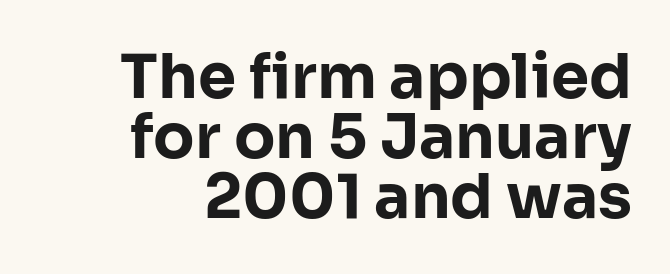
Grotesque or geometric, the face here clearly has no serifs. Horizontal alignment here is rightward, an uncommon choice for prose. Underlining? Definitely not there. Students, note that the glyphs here touch the page at normal intervals.
